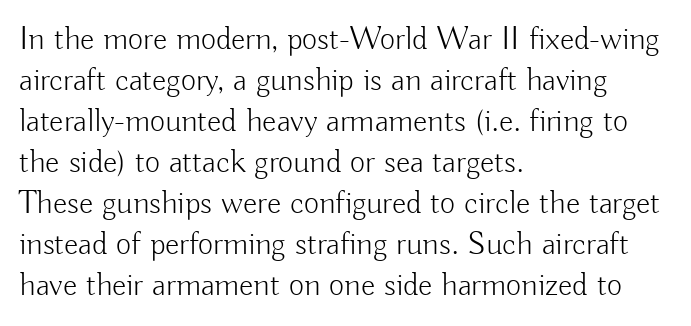
The image shows 33 px light sans-serif type, upright; set left-aligned, line spacing 1.24x, normal letter spacing, not underlined; low stroke contrast and a small x-height.
